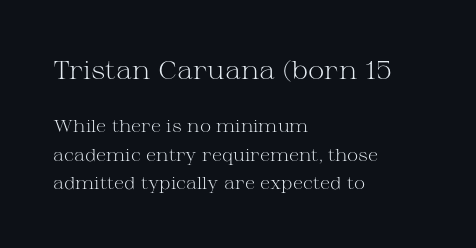
The image shows 25 px text type, upright; set left-aligned, normal line spacing (1.66x), normal letter spacing, not underlined; the first (top) block is 1.47x larger.
